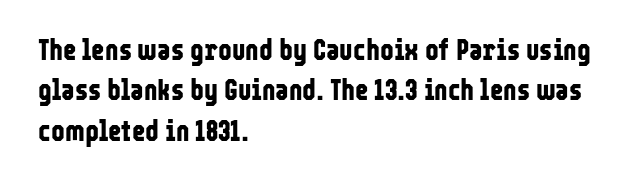
Plain, unruled lines of type. The face used here is proportionally spaced, like ordinary book or web type. Nobody touched the tracking dial on this one. Quick note: interline space is typical. The letters are bold, with thick, heavy strokes.
